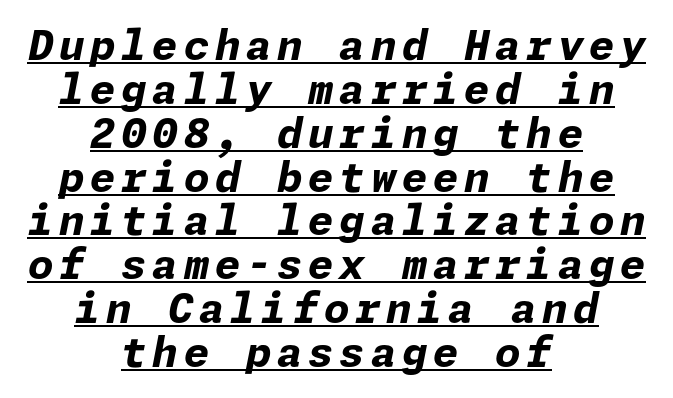
Does the leading feel generous? Not at all — it's pinched. This is heavy type, rendered in bold. Teacher's note: observe the equal gaps on both sides — that is centered alignment. This rendering features underlined lettering. Looking at the ascenders, they clearly lean.
